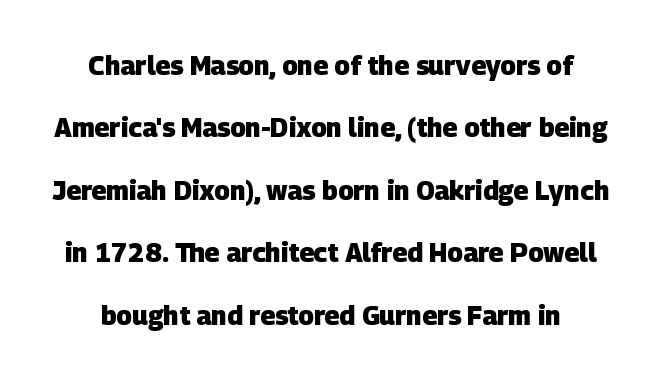
The image shows 26 px bold type; set loose line spacing (2.4x), normal letter spacing, not underlined.
